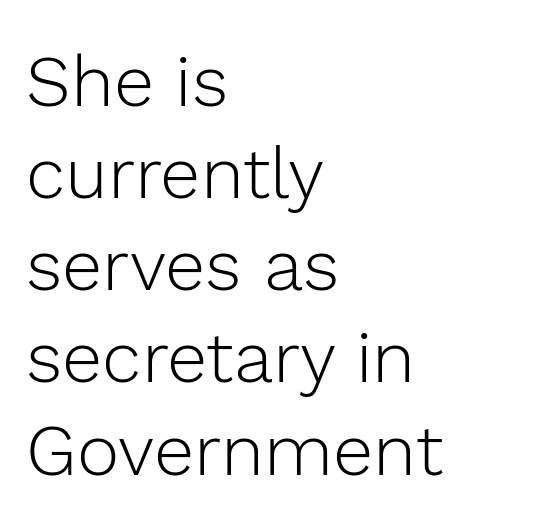
The paragraph has a hard left edge and a soft right edge. The rendering shows plain stroke endings on the letterforms — a sans-serif design. These lines keep a tight, regular rhythm from letter to letter. Nope, not italic — everything's standing straight. Stem width sits at or under what a default text font uses.
